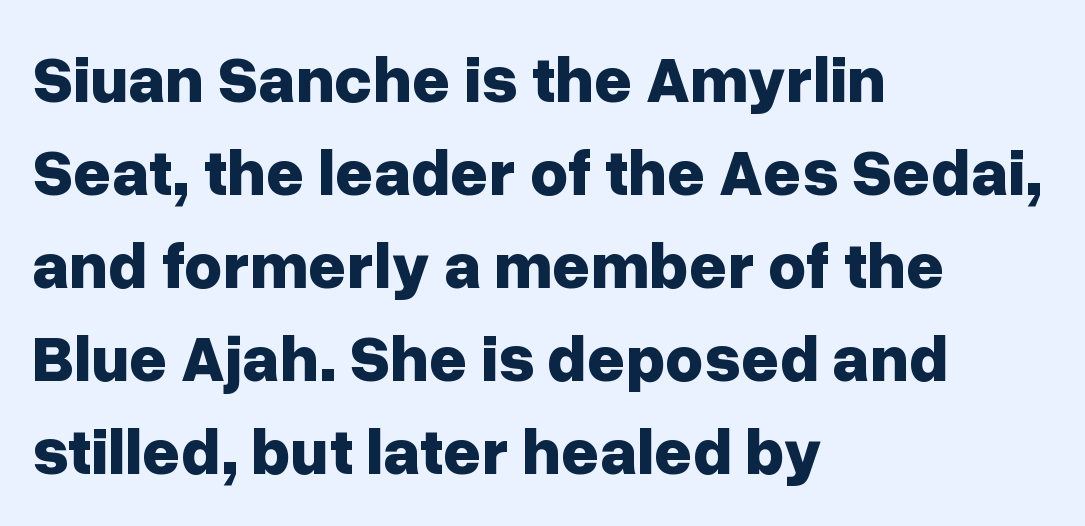
{"serif": "no", "italic": "no", "bold": "yes", "weight": "bold", "width": "normal", "stroke_contrast": "low", "x_height": "medium", "monospaced": "no", "underline": "no", "align": "left", "line_spacing": "normal", "line_spacing_ratio": 1.41, "letter_spacing": "normal", "letter_spacing_em": 0.0, "glyph_px": 66}
